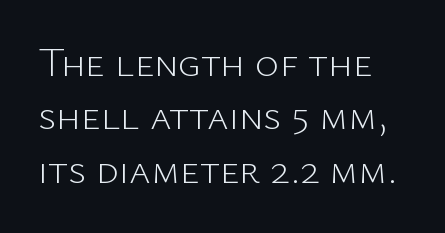
Rule under the text: the space is simply empty. Honestly, the row spacing looks completely unremarkable. Caption: standard tracking, unaltered. Type style note: lacks serifs.
